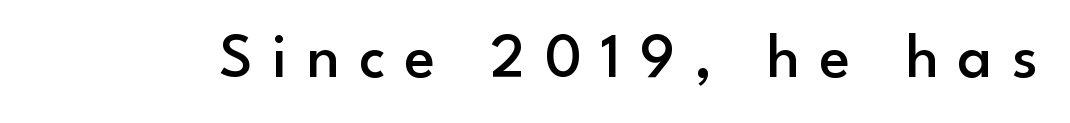
Q: Is the text bold? A: Semi-bold.
Q: Is the text italic (slanted)? A: No, it is upright.
Q: Is the typeface a serif or a sans-serif typeface? A: Sans-serif.
Q: Is the text underlined? A: No.
Q: Is the spacing between letters normal or unusually wide? A: Unusually wide.
Q: Width (condensed, normal, or wide)? A: Normal.
Q: Stroke contrast? A: Low.
Q: x-height? A: Small.
Q: Monospaced? A: No.
